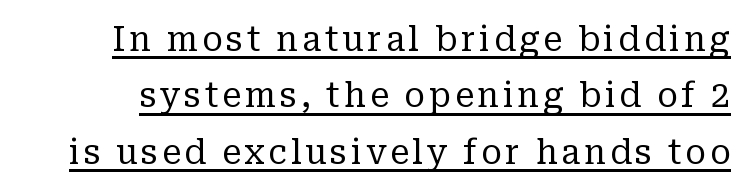
{"serif": "yes", "italic": "no", "bold": "no", "weight": "regular", "width": "normal", "stroke_contrast": "low", "x_height": "medium", "monospaced": "no", "underline": "yes", "line_spacing": "normal", "line_spacing_ratio": 1.66, "glyph_px": 34}
